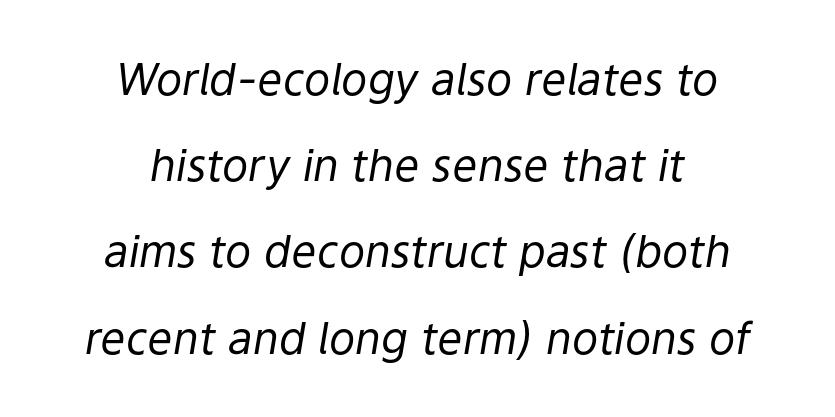
Q: Is the text bold? A: No.
Q: Is the text italic (slanted)? A: Yes, it leans right by about 9 degrees.
Q: Is the text underlined? A: No.
Q: How is the paragraph aligned? A: Centered.
Q: Is the spacing between letters normal or unusually wide? A: Normal.
Q: Is the spacing between lines tight, normal or loose? A: Loose.
Q: Width (condensed, normal, or wide)? A: Normal.
Q: Stroke contrast? A: Low.
Q: x-height? A: Medium.
Q: Monospaced? A: No.
